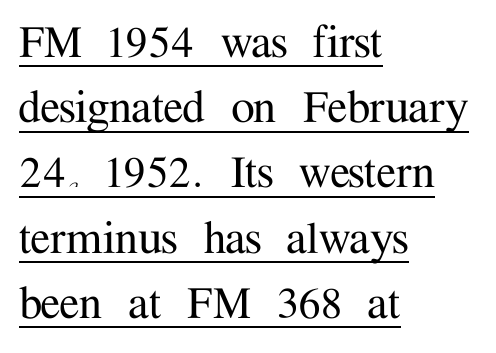
Q: Is the text italic (slanted)? A: No, it is upright.
Q: Is the typeface a serif or a sans-serif typeface? A: Serif.
Q: Is the text underlined? A: Yes.
Q: How is the paragraph aligned? A: Left-aligned.
Q: Is the spacing between letters normal or unusually wide? A: Normal.
Q: Width (condensed, normal, or wide)? A: Normal.
Q: Stroke contrast? A: Medium.
Q: x-height? A: Medium.
Q: Monospaced? A: No.
